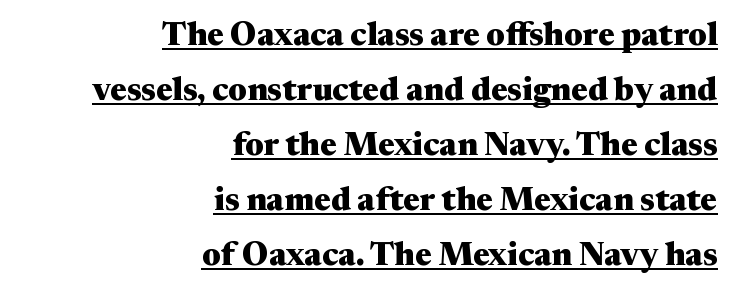
Characters follow at the spacing the type designer built in. Check the space under the baseline: a stroke is drawn there. Unlike italic type, these characters show no tilt at all. All the whitespace from short lines collects on the left. The letters advance in unequal steps, a hallmark of proportional type.
